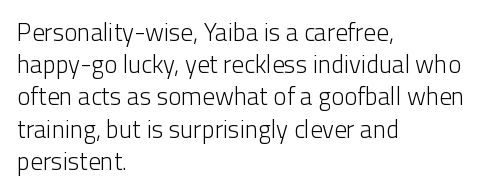
These lines keep a tight, regular rhythm from letter to letter. This sample is left-justified, so line endings fall wherever the words run out. The space between consecutive lines is moderate. Do the letters lean? They stand straight. The passage shown is not underscored anywhere. Stems and bowls with no extra thickness — not bold.
